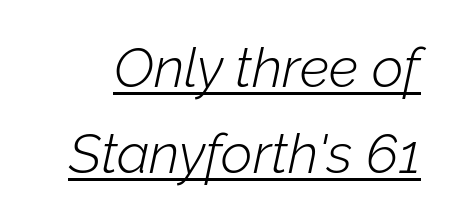
The image shows 55 px light type, italic (leaning right); set normal line spacing (1.57x), normal letter spacing, underlined; low stroke contrast and a medium x-height.
